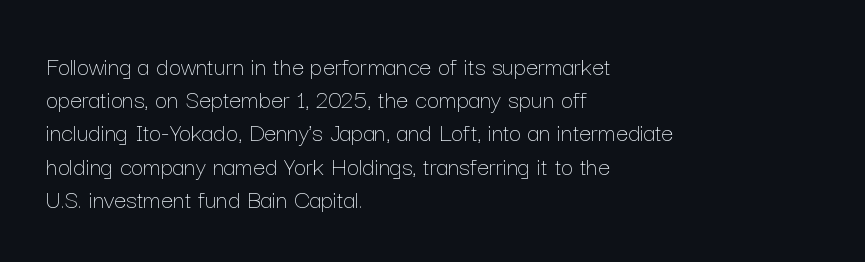
Q: Is the text bold? A: No.
Q: Is the text italic (slanted)? A: No, it is upright.
Q: Is the text underlined? A: No.
Q: How is the paragraph aligned? A: Left-aligned.
Q: Is the spacing between letters normal or unusually wide? A: Normal.
